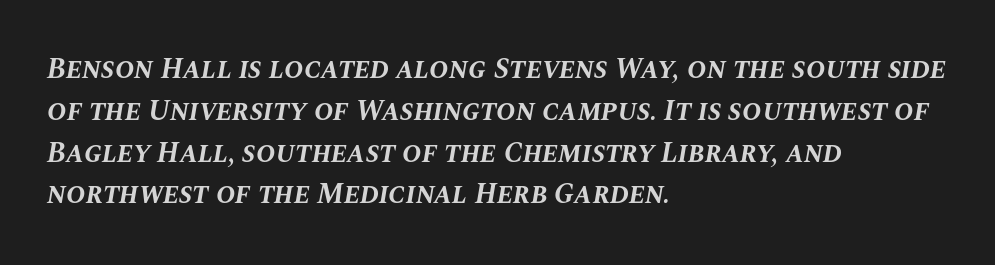
Q: Is the text bold? A: Yes.
Q: Is the text italic (slanted)? A: Yes, it leans right by about 10 degrees.
Q: Is the text underlined? A: No.
Q: How is the paragraph aligned? A: Left-aligned.
Q: Is the spacing between letters normal or unusually wide? A: Normal.
Q: Is the spacing between lines tight, normal or loose? A: Normal.
Q: Width (condensed, normal, or wide)? A: Normal.
Q: Stroke contrast? A: Medium.
Q: x-height? A: Large.
Q: Monospaced? A: No.
